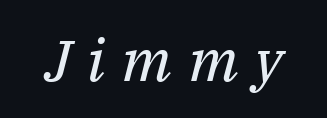
Q: Is the text bold? A: No.
Q: Is the text italic (slanted)? A: Yes, it leans right by about 14 degrees.
Q: Is the typeface a serif or a sans-serif typeface? A: Serif.
Q: Is the text underlined? A: No.
Q: Is the spacing between letters normal or unusually wide? A: Unusually wide.
Q: Width (condensed, normal, or wide)? A: Normal.
Q: Stroke contrast? A: Medium.
Q: x-height? A: Medium.
Q: Monospaced? A: No.
